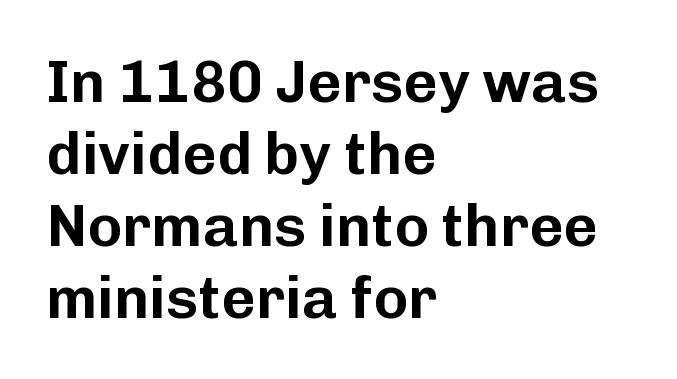
The image shows 59 px sans-serif type, upright; set left-aligned, line spacing 1.22x, normal letter spacing, not underlined; low stroke contrast and a medium x-height.
